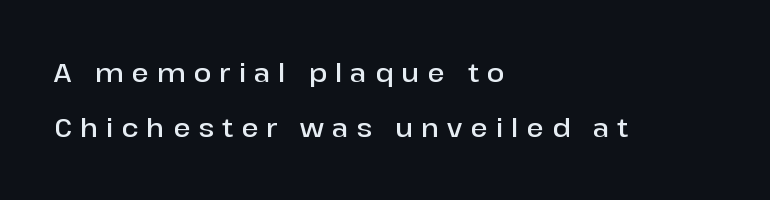
{"italic": "no", "bold": "semi", "underline": "no", "align": "left", "line_spacing": "loose", "line_spacing_ratio": 2.12, "letter_spacing": "wide", "letter_spacing_em": 0.31, "glyph_px": 26}
